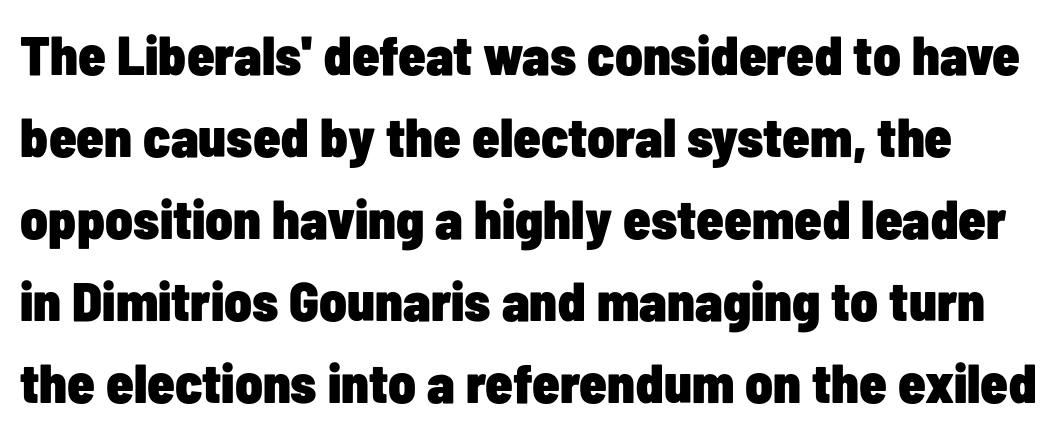
The rendering uses natural spacing where letterforms have individual widths. No word sits above an underline. This is roman type, the default non-slanted kind. Heavy, bold letterforms.
